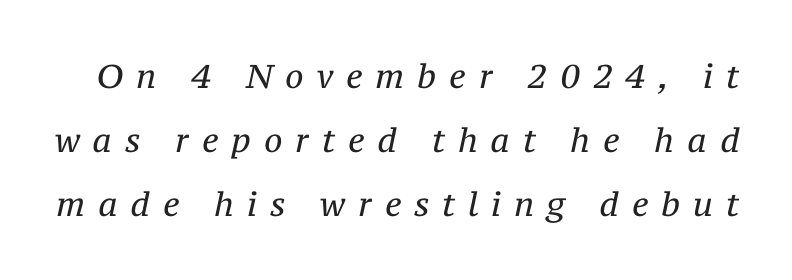
Q: Is the text bold? A: No.
Q: Is the text italic (slanted)? A: Yes, it leans right by about 12 degrees.
Q: Is the typeface a serif or a sans-serif typeface? A: Serif.
Q: Is the text underlined? A: No.
Q: Is the spacing between letters normal or unusually wide? A: Unusually wide.
Q: Is the spacing between lines tight, normal or loose? A: Loose.
Q: Width (condensed, normal, or wide)? A: Normal.
Q: Stroke contrast? A: Medium.
Q: x-height? A: Medium.
Q: Monospaced? A: No.
